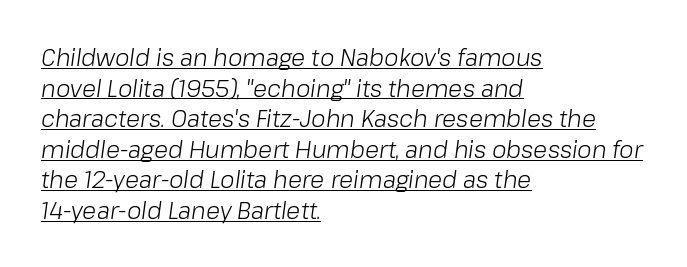
The image shows 23 px text type, italic (leaning right); set left-aligned, normal line spacing (1.33x), normal letter spacing, underlined.
